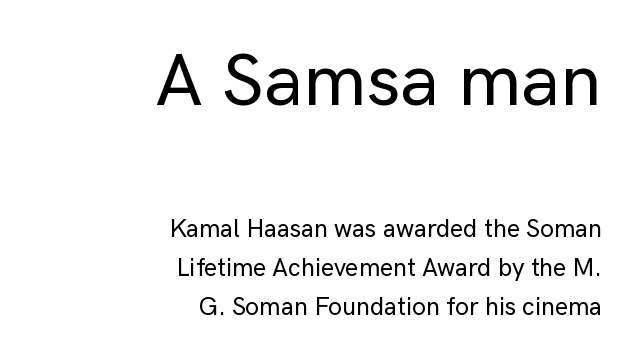
{"serif": "no", "italic": "no", "width": "normal", "stroke_contrast": "low", "x_height": "medium", "monospaced": "no", "underline": "no", "align": "right", "line_spacing": "normal", "line_spacing_ratio": 1.56, "letter_spacing": "normal", "letter_spacing_em": 0.0, "larger_block": "first", "size_ratio": 3.0, "glyph_px": 75}
